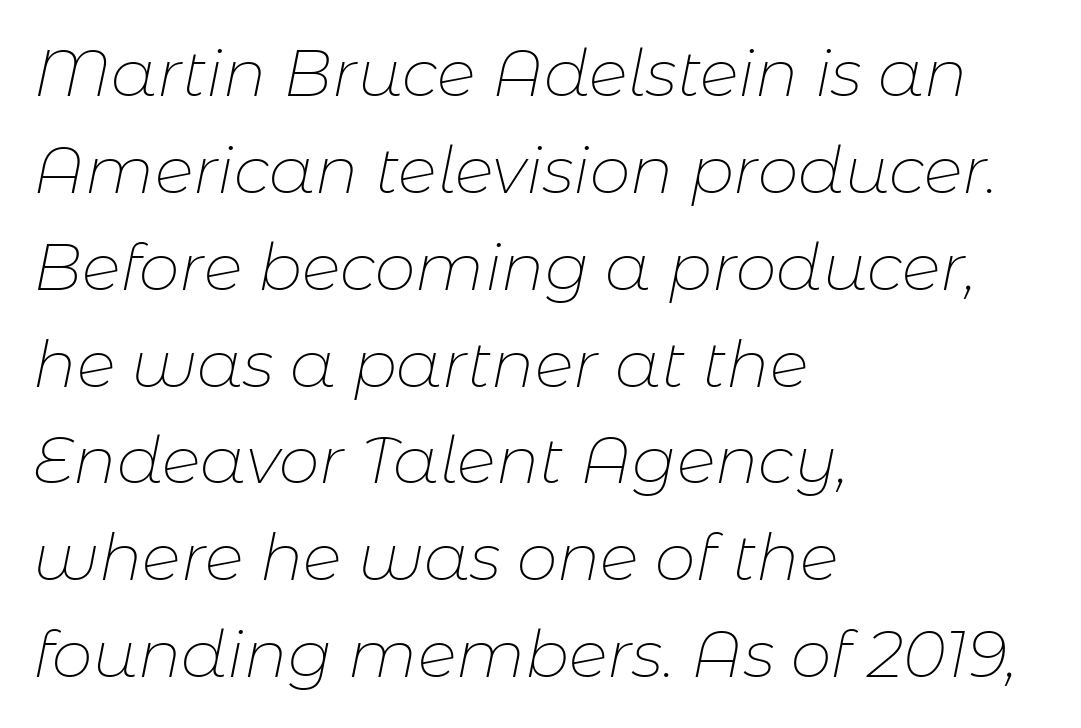
Does extra space separate the letters? No, they use regular spacing. Underline: absent. The lines sit at an ordinary, default distance from one another. There's an unmistakable incline to the writing here. In CSS terms this would be text-align: left. The face used here is proportionally spaced, like ordinary book or web type.
